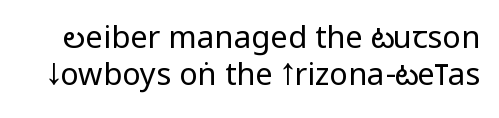
The image shows 31 px regular-weight, condensed sans-serif type, upright; set line spacing 1.2x, normal letter spacing, not underlined; low stroke contrast and a large x-height.
